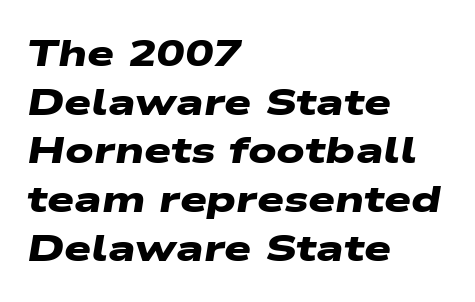
Q: Is the text bold? A: Yes.
Q: Is the typeface a serif or a sans-serif typeface? A: Sans-serif.
Q: Is the text underlined? A: No.
Q: How is the paragraph aligned? A: Left-aligned.
Q: Is the spacing between letters normal or unusually wide? A: Normal.
Q: Is the spacing between lines tight, normal or loose? A: Normal.
Q: Width (condensed, normal, or wide)? A: Wide.
Q: Stroke contrast? A: Low.
Q: x-height? A: Medium.
Q: Monospaced? A: No.
